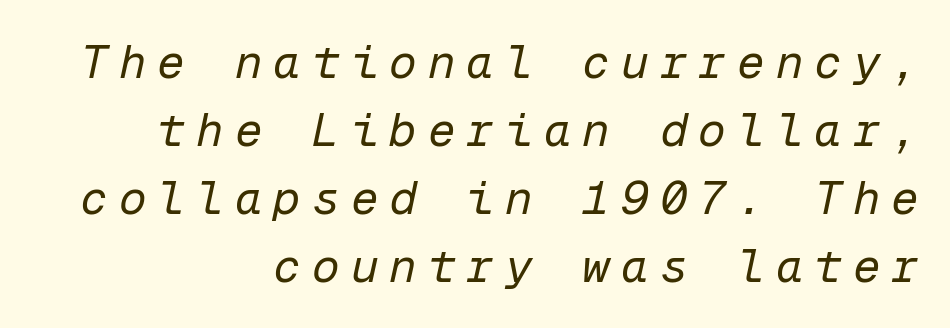
The image shows 46 px regular-weight type, italic (leaning right), monospaced; set right-aligned, normal line spacing (1.48x), unusually wide letter spacing (+0.24 em), not underlined; low stroke contrast and a medium x-height.
